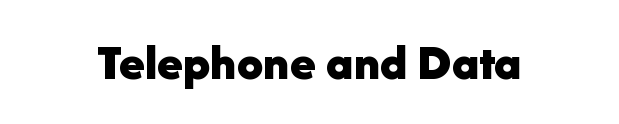
The face used here is rendered with its standard letterfit. Does the weight exceed regular? Yes, all the way to bold. Do the characters align in a grid? No, the font is proportional. Designer's note — italics off, roman on. Observe the absence of serifs on each vertical stroke in this sample. Plain, unruled lines of type.
